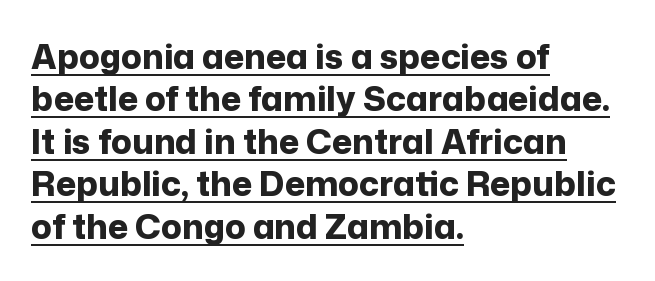
{"serif": "no", "italic": "no", "bold": "yes", "weight": "bold", "width": "normal", "stroke_contrast": "low", "x_height": "medium", "monospaced": "no", "underline": "yes", "align": "left", "line_spacing": "normal", "line_spacing_ratio": 1.25, "letter_spacing": "normal", "letter_spacing_em": 0.0, "glyph_px": 34}
